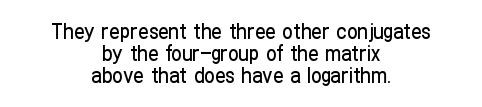
Every character sits straight up, as roman type does. Each word holds together tightly as a unit, with standard inter-letter gaps. These lines are centered, leaving both edges ragged. The glyphs are unaccompanied by any horizontal stroke below them. The block of text is dense from top to bottom, with scant space between rows.
